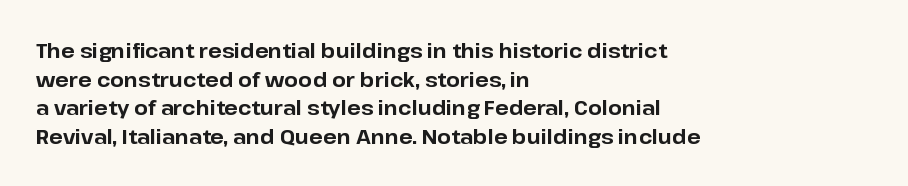
{"italic": "no", "bold": "yes", "underline": "no", "align": "left", "line_spacing": "normal", "line_spacing_ratio": 1.43, "letter_spacing": "normal", "letter_spacing_em": 0.0, "glyph_px": 20}
